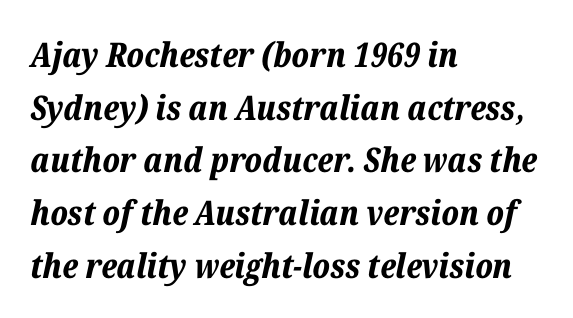
Italic? Definitely — the glyphs are oblique. Chunky letters — that's bold for sure. A typesetter would call this leading conventional body-copy spacing. Letter spacing: default. Proportional: the letters do not fall into vertical columns.
